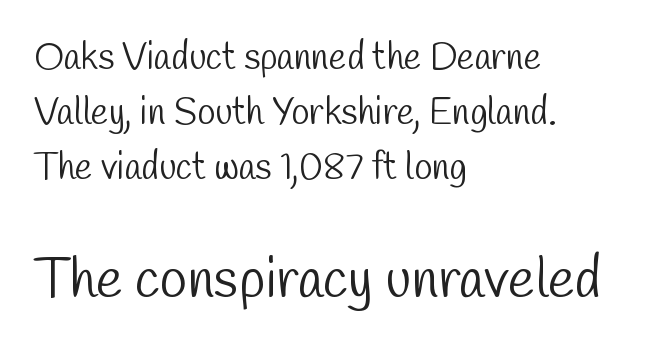
{"serif": "no", "bold": "no", "weight": "light", "width": "condensed", "stroke_contrast": "low", "x_height": "medium", "monospaced": "no", "underline": "no", "align": "left", "line_spacing": "normal", "line_spacing_ratio": 1.49, "letter_spacing": "normal", "letter_spacing_em": 0.0, "larger_block": "second", "size_ratio": 1.51, "glyph_px": 56}
